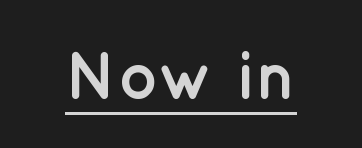
The image shows 68 px semibold sans-serif type, upright; set normal letter spacing, underlined; low stroke contrast and a medium x-height.
